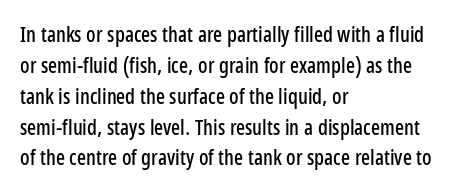
{"italic": "no", "underline": "no", "align": "left", "line_spacing": "normal", "line_spacing_ratio": 1.47, "letter_spacing": "normal", "letter_spacing_em": 0.0, "glyph_px": 21}
